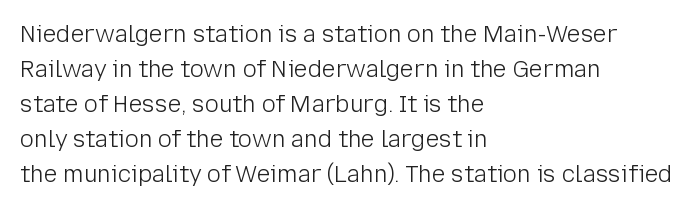
Q: Is the text bold? A: No.
Q: Is the text italic (slanted)? A: No, it is upright.
Q: Is the text underlined? A: No.
Q: How is the paragraph aligned? A: Left-aligned.
Q: Is the spacing between letters normal or unusually wide? A: Normal.
Q: Is the spacing between lines tight, normal or loose? A: Normal.
